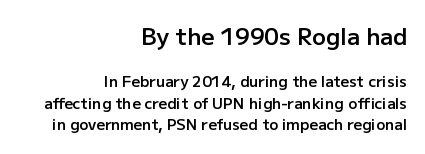
The image shows 23 px text type, upright; set right-aligned, normal line spacing (1.43x), normal letter spacing, not underlined; the first (top) block is 1.53x larger.
